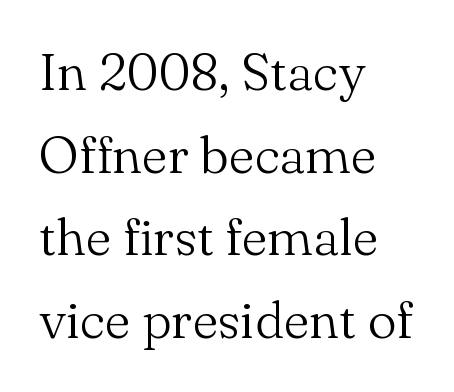
{"serif": "yes", "italic": "no", "bold": "no", "weight": "light", "width": "normal", "stroke_contrast": "medium", "x_height": "small", "monospaced": "no", "underline": "no", "align": "left", "line_spacing": "normal", "line_spacing_ratio": 1.59, "letter_spacing": "normal", "letter_spacing_em": 0.0, "glyph_px": 52}
